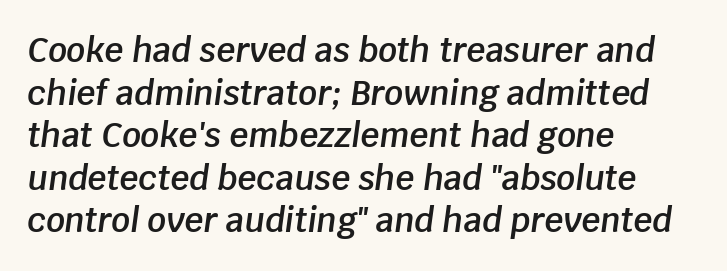
The image shows 33 px semibold type, italic (leaning right); set left-aligned, normal line spacing (1.29x), normal letter spacing, not underlined; low stroke contrast and a large x-height.
